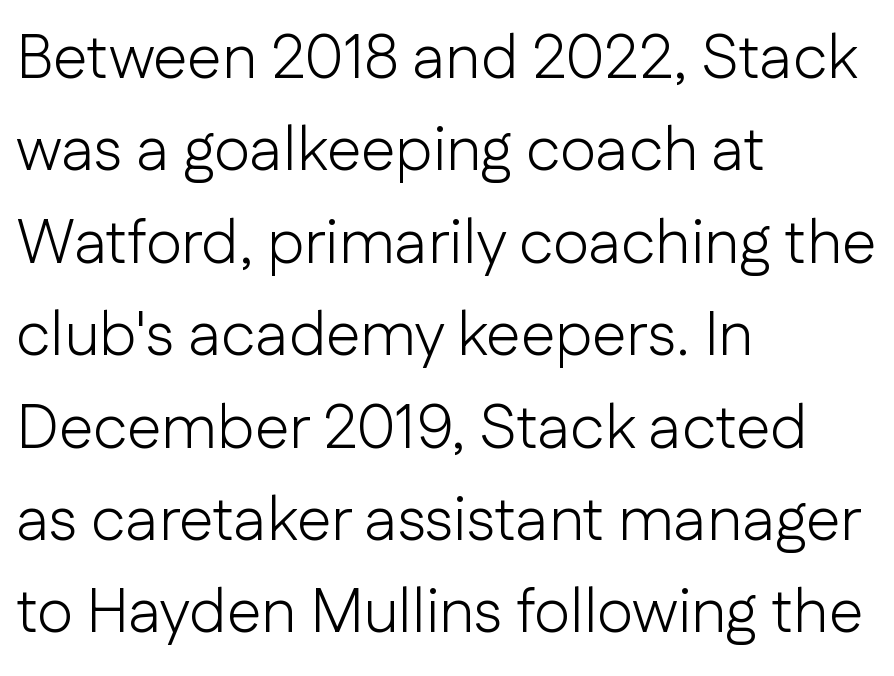
The strokes carry an ordinary text weight at most. Casual observation: everything's shoved over to the left. Varying glyph widths throughout — classic text-font behaviour. Nobody drew a line under any word here. Unlike italic type, these characters show no tilt at all. Font category for this specimen: sans-serif.
